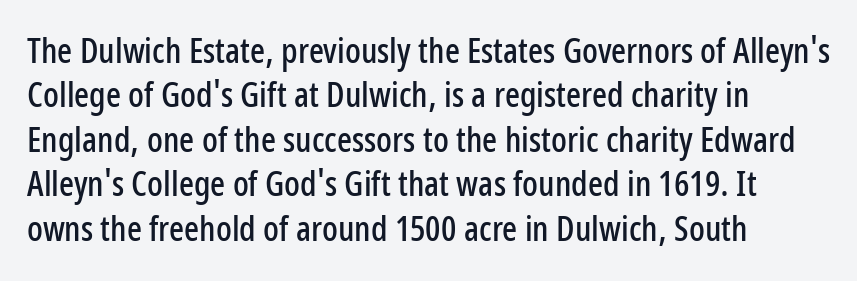
Does the leading feel generous? No, just average. Words appear dense and cohesive because spacing is normal. These lines are set flush left with a ragged right edge. Type without underlining. Each letter keeps its own natural width here, so spacing adapts to shape.
